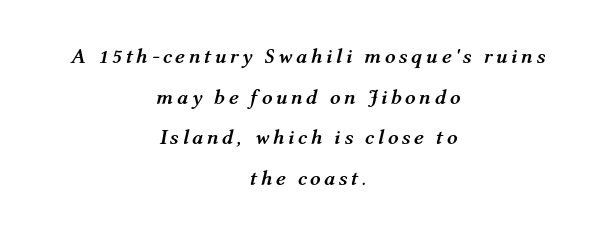
{"italic": "yes", "lean": "right", "slant_degrees": 12, "bold": "yes", "underline": "no", "align": "center", "line_spacing": "loose", "line_spacing_ratio": 1.94, "glyph_px": 21}
